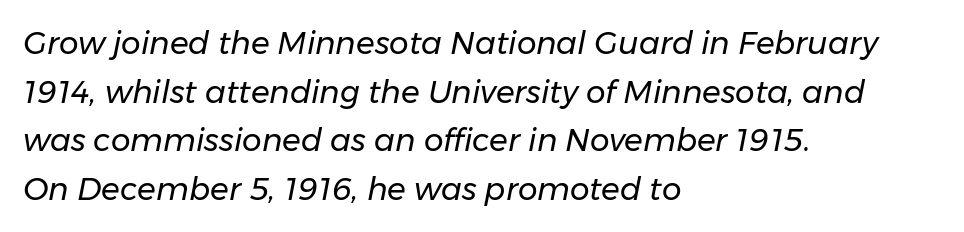
The image shows 31 px regular-weight type, italic (leaning right); set left-aligned, normal line spacing (1.57x), normal letter spacing, not underlined; low stroke contrast and a medium x-height.
